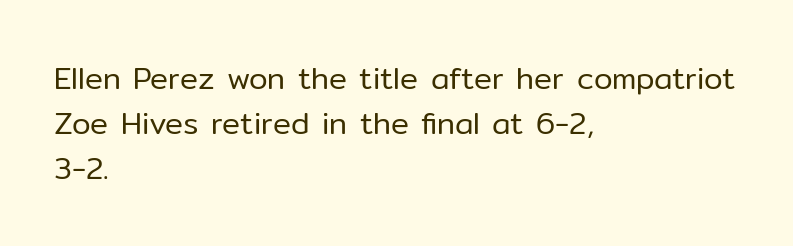
The image shows 30 px regular-weight sans-serif type, upright; set left-aligned, normal line spacing (1.5x), normal letter spacing, not underlined; low stroke contrast and a medium x-height.
